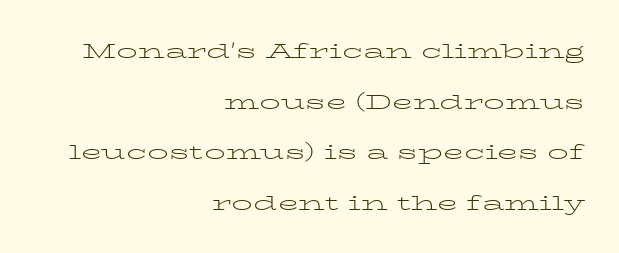
Q: Is the text bold? A: No.
Q: Is the text italic (slanted)? A: No, it is upright.
Q: Is the text underlined? A: No.
Q: How is the paragraph aligned? A: Right-aligned.
Q: Is the spacing between letters normal or unusually wide? A: Normal.
Q: Is the spacing between lines tight, normal or loose? A: Loose.
